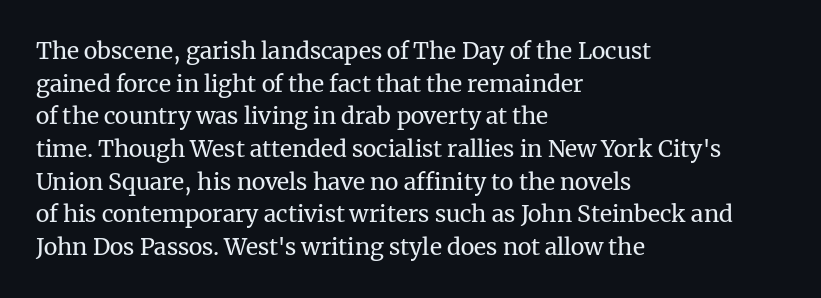
The image shows 23 px text type, upright; set left-aligned, normal line spacing (1.42x), normal letter spacing, not underlined.
